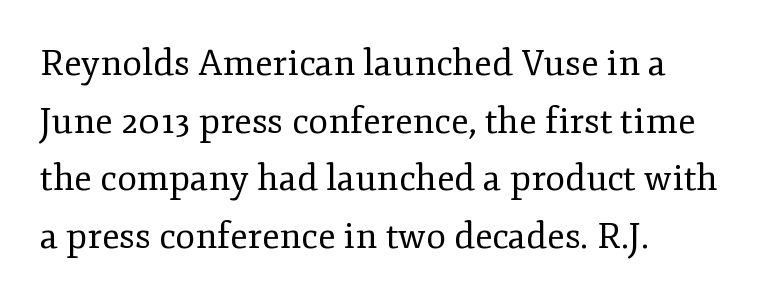
The image shows 36 px regular-weight serif type, upright; set left-aligned, normal line spacing (1.6x), normal letter spacing, not underlined; low stroke contrast and a small x-height.
